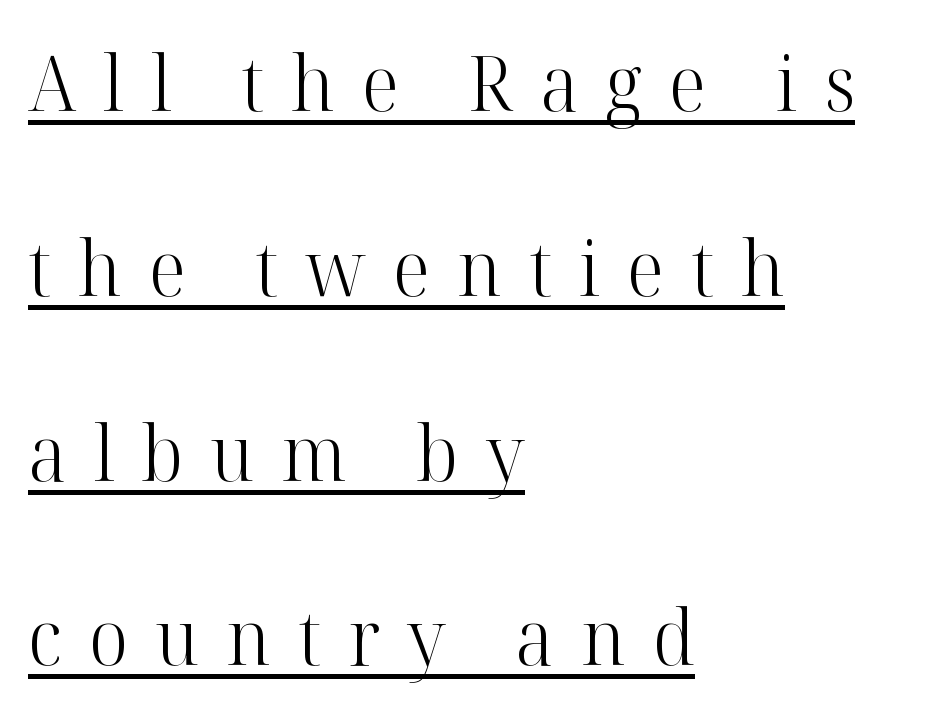
Substantial extra tracking has been applied to these lines. Stroke thickness stays within the range of a standard reading face or lighter. Type style note: has serifs. A roman cut, with each character standing at attention. The passage shown stacks its lines with a broad gap. These lines are rendered in a variable-pitch font.
